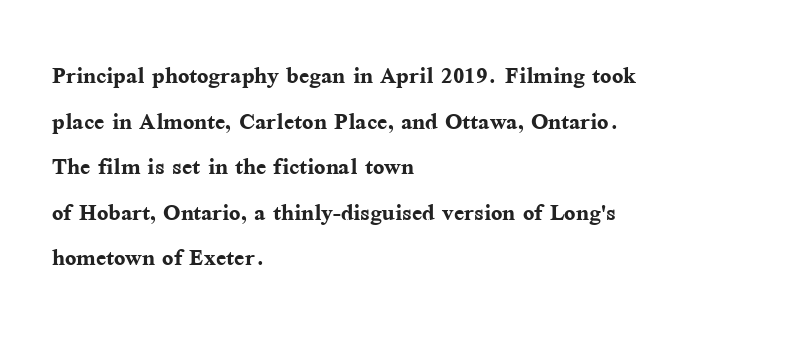
{"serif": "yes", "italic": "no", "bold": "yes", "weight": "semibold", "width": "normal", "stroke_contrast": "medium", "x_height": "medium", "monospaced": "no", "underline": "no", "align": "left", "line_spacing": "normal", "line_spacing_ratio": 1.52, "letter_spacing": "normal", "letter_spacing_em": 0.0, "glyph_px": 30}
